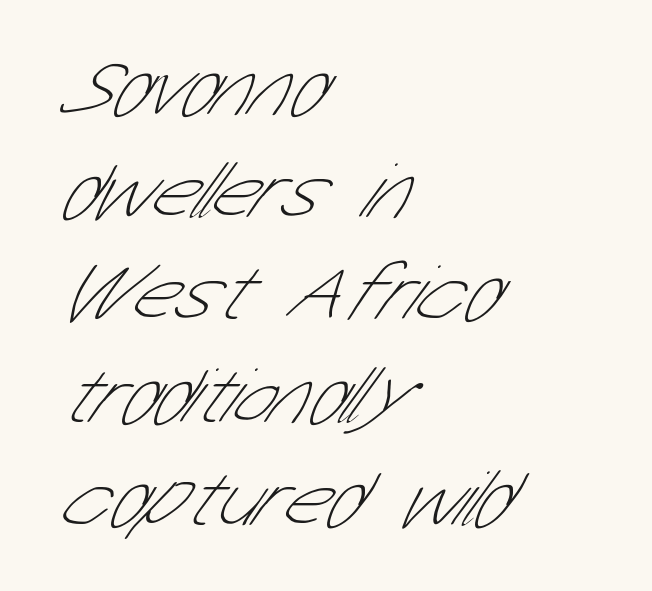
These lines are rendered in a variable-pitch font. Whoever set this chose a conventional vertical rhythm. Caption: multi-line text, flush left, ragged right. I'd call this a sans setting — the letters go barefoot.
